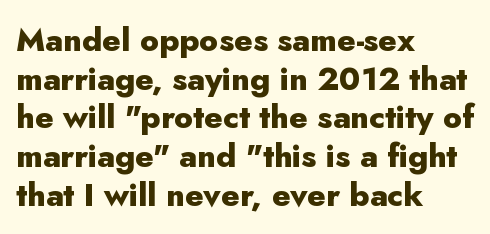
Q: Is the text bold? A: Yes.
Q: Is the text italic (slanted)? A: No, it is upright.
Q: Is the typeface a serif or a sans-serif typeface? A: Sans-serif.
Q: Is the text underlined? A: No.
Q: How is the paragraph aligned? A: Left-aligned.
Q: Is the spacing between letters normal or unusually wide? A: Normal.
Q: Width (condensed, normal, or wide)? A: Normal.
Q: Stroke contrast? A: Low.
Q: x-height? A: Small.
Q: Monospaced? A: No.
